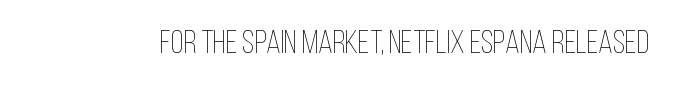
The image shows 33 px thin, condensed type, upright; set normal letter spacing, not underlined; low stroke contrast and a large x-height.
